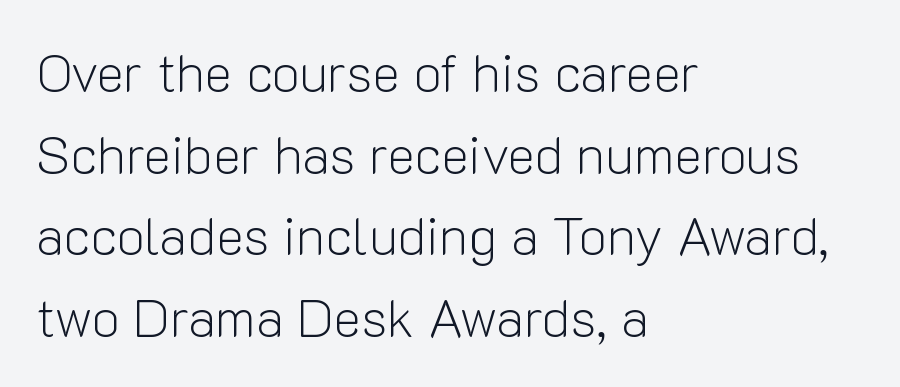
Q: Is the text bold? A: No.
Q: Is the text italic (slanted)? A: No, it is upright.
Q: Is the typeface a serif or a sans-serif typeface? A: Sans-serif.
Q: Is the text underlined? A: No.
Q: How is the paragraph aligned? A: Left-aligned.
Q: Is the spacing between letters normal or unusually wide? A: Normal.
Q: Is the spacing between lines tight, normal or loose? A: Normal.
Q: Width (condensed, normal, or wide)? A: Normal.
Q: Stroke contrast? A: Low.
Q: x-height? A: Medium.
Q: Monospaced? A: No.
